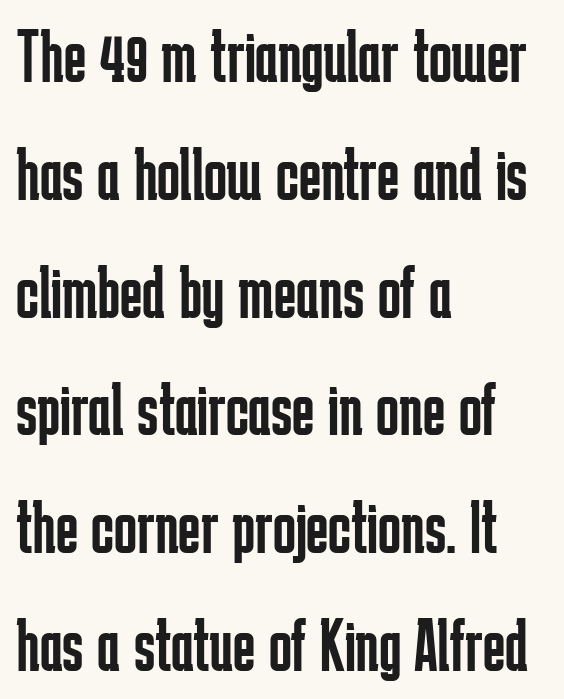
Q: Is the text bold? A: No.
Q: Is the text italic (slanted)? A: No, it is upright.
Q: Is the typeface a serif or a sans-serif typeface? A: Sans-serif.
Q: Is the text underlined? A: No.
Q: How is the paragraph aligned? A: Left-aligned.
Q: Is the spacing between letters normal or unusually wide? A: Normal.
Q: Is the spacing between lines tight, normal or loose? A: Normal.
Q: Width (condensed, normal, or wide)? A: Condensed.
Q: Stroke contrast? A: Low.
Q: x-height? A: Medium.
Q: Monospaced? A: No.
